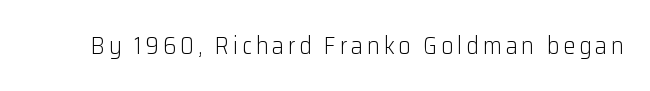
Q: Is the text bold? A: No.
Q: Is the text italic (slanted)? A: No, it is upright.
Q: Is the text underlined? A: No.
